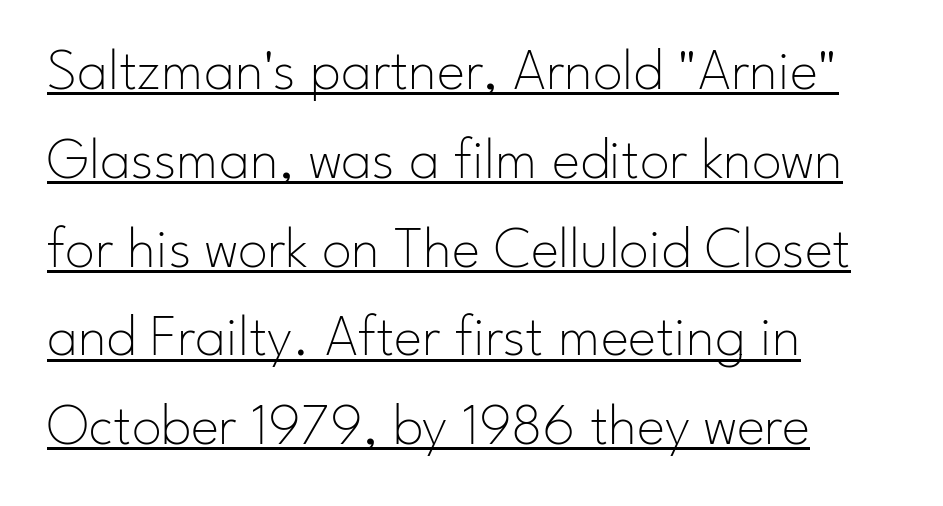
{"serif": "no", "italic": "no", "bold": "no", "weight": "thin", "width": "normal", "stroke_contrast": "low", "x_height": "small", "monospaced": "no", "underline": "yes", "align": "left", "line_spacing": "normal", "line_spacing_ratio": 1.48, "letter_spacing": "normal", "letter_spacing_em": 0.0, "glyph_px": 60}
